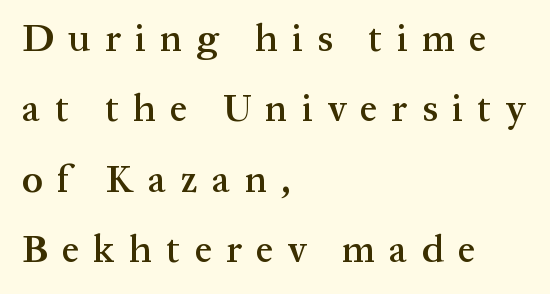
A serif font was chosen for this passage. Letter spacing: wide. The letters advance in unequal steps, a hallmark of proportional type. Moderately thickened strokes mark this as semibold type.
